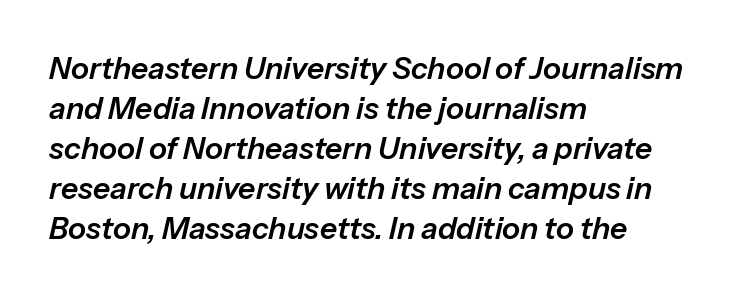
Looking at the ascenders, they clearly lean. Here the designer chose a conventional face with non-uniform glyph widths. The passage shown has conventional tracking throughout. These lines are set flush left with a ragged right edge. Descender tails drop into unmarked territory.
